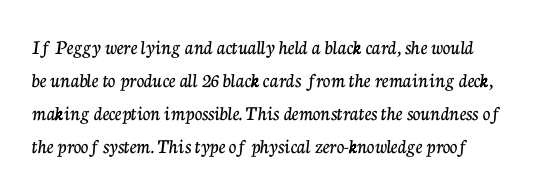
This sample keeps an unexceptional amount of space between lines. What stands out about the letter spacing? Nothing — it is the standard amount. The zone under the glyphs is completely vacant.
